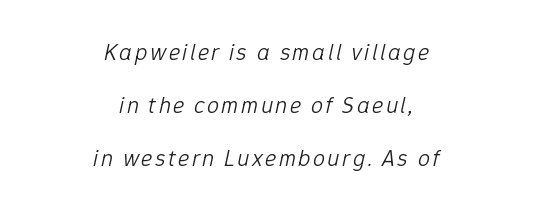
The image shows 24 px text type, italic (leaning right); set centered, loose line spacing (2.21x), not underlined.
